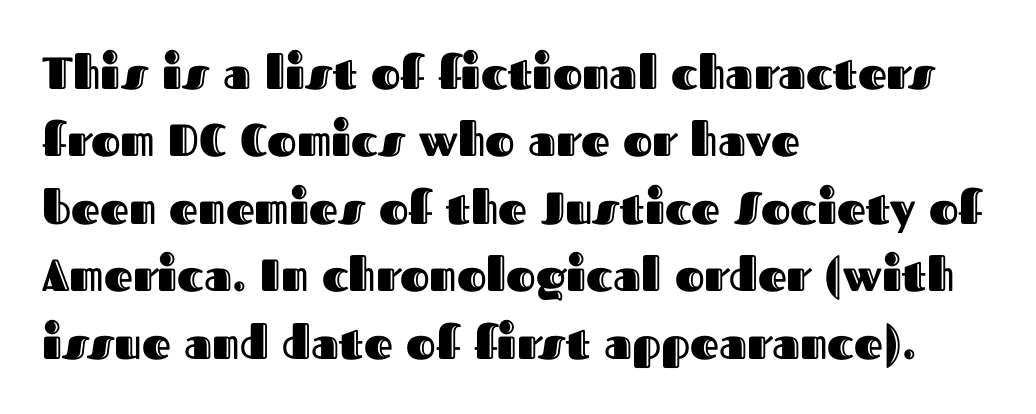
The lines sit at an ordinary, default distance from one another. Ordinary non-slanted type is in use. You could not count columns in this text — the font is proportionally spaced. Decoration check: the copy has no underline.
